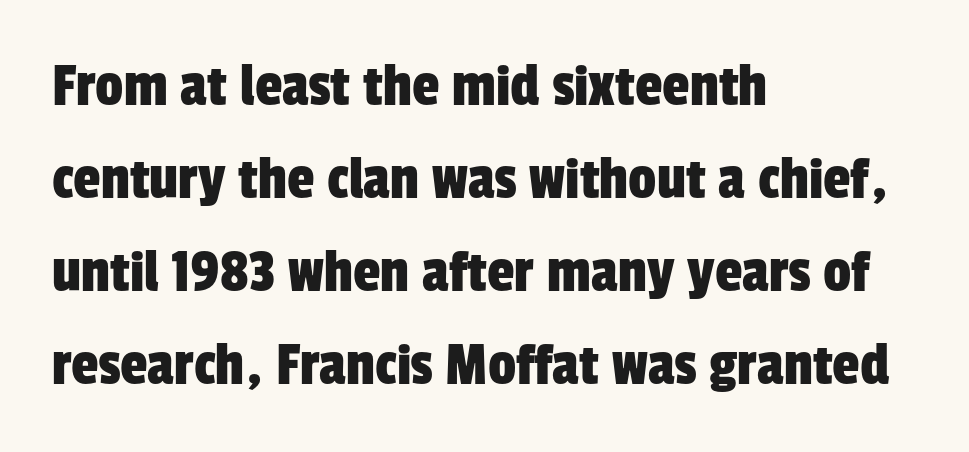
The image shows 62 px condensed sans-serif type; set left-aligned, normal line spacing (1.5x), normal letter spacing, not underlined; low stroke contrast and a medium x-height.
